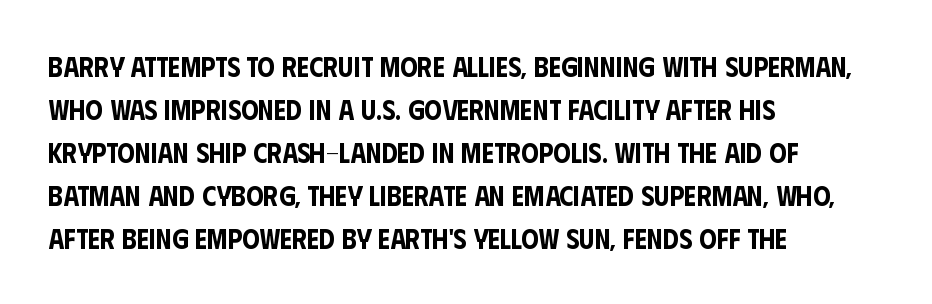
Are there feet on the stems? There aren't — it's a sans. Spacing verdict: proportional, widths tailored to each character. Descender tails drop into unmarked territory. The type sits square on the baseline with zero lean. This sample keeps an unexceptional amount of space between lines. Honestly, the letter spacing is just normal — you wouldn't notice it.
